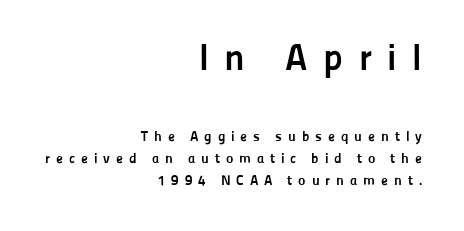
Q: Is the text bold? A: Yes.
Q: Is the text italic (slanted)? A: No, it is upright.
Q: Is the typeface a serif or a sans-serif typeface? A: Sans-serif.
Q: Is the text underlined? A: No.
Q: How is the paragraph aligned? A: Right-aligned.
Q: Is the spacing between letters normal or unusually wide? A: Unusually wide.
Q: Is the spacing between lines tight, normal or loose? A: Normal.
Q: Which block of text is set in a larger size, the first (top) or the second (bottom)? A: The first (top) one.
Q: Width (condensed, normal, or wide)? A: Normal.
Q: Stroke contrast? A: Low.
Q: x-height? A: Medium.
Q: Monospaced? A: No.
